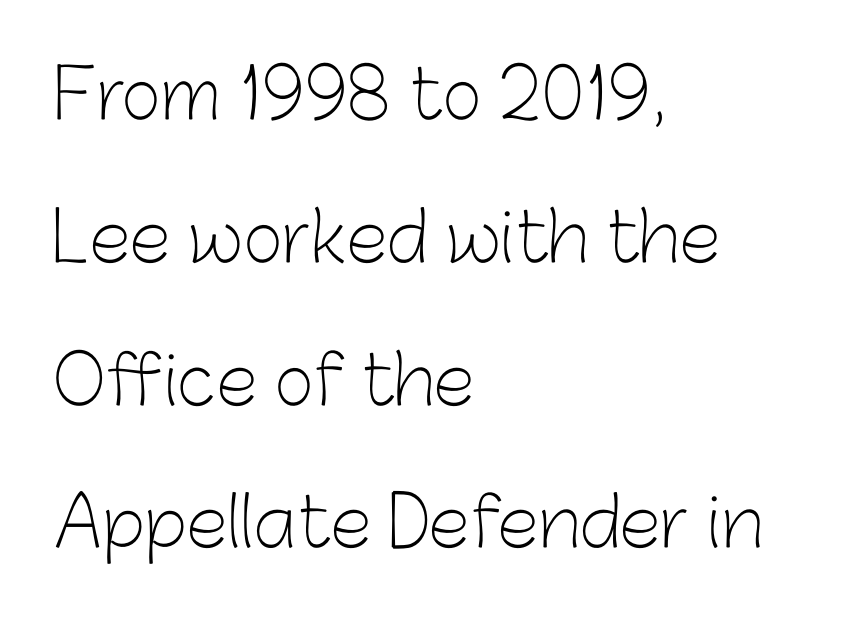
{"serif": "no", "italic": "no", "bold": "no", "weight": "light", "width": "normal", "stroke_contrast": "low", "x_height": "medium", "monospaced": "no", "underline": "no", "align": "left", "line_spacing": "loose", "line_spacing_ratio": 2.1, "letter_spacing": "normal", "letter_spacing_em": 0.0, "glyph_px": 68}
